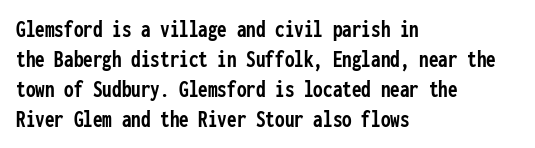
The image shows 24 px bold type, upright; set left-aligned, normal line spacing (1.25x), normal letter spacing, not underlined.
